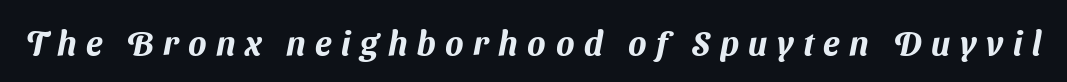
The image shows 34 px sans-serif type; set unusually wide letter spacing (+0.28 em), not underlined; medium stroke contrast and a medium x-height.
